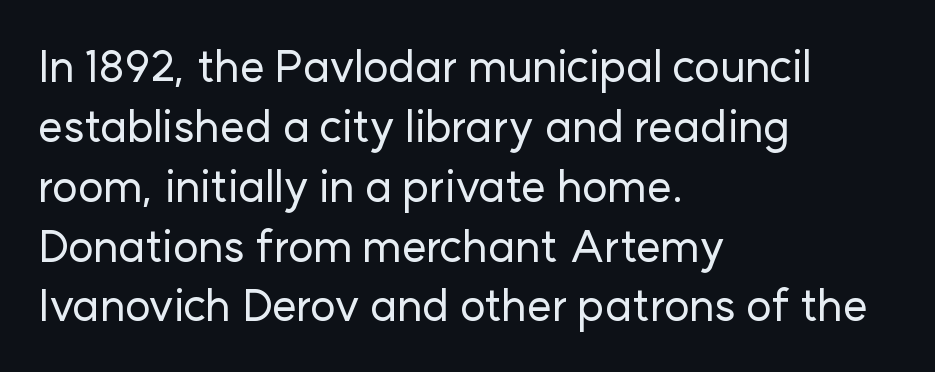
The image shows 44 px sans-serif type, upright; set left-aligned, normal line spacing (1.36x), normal letter spacing, not underlined; low stroke contrast and a medium x-height.
